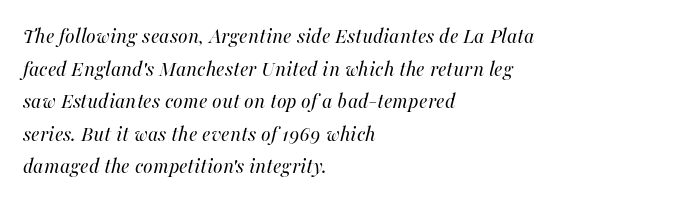
{"italic": "yes", "lean": "right", "slant_degrees": 16, "bold": "no", "underline": "no", "align": "left", "line_spacing": "normal", "line_spacing_ratio": 1.48, "letter_spacing": "normal", "letter_spacing_em": 0.0, "glyph_px": 22}
